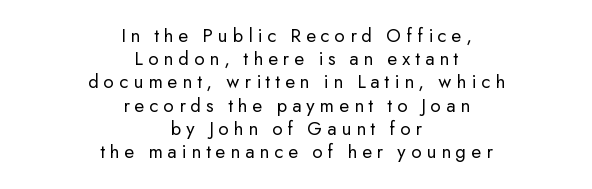
Q: Is the text bold? A: No.
Q: Is the text italic (slanted)? A: No, it is upright.
Q: Is the text underlined? A: No.
Q: How is the paragraph aligned? A: Centered.
Q: Is the spacing between letters normal or unusually wide? A: Unusually wide.
